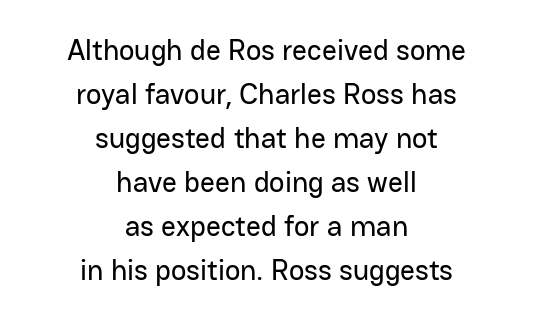
{"serif": "no", "italic": "no", "width": "normal", "stroke_contrast": "low", "x_height": "medium", "monospaced": "no", "underline": "no", "align": "center", "line_spacing": "normal", "line_spacing_ratio": 1.52, "letter_spacing": "normal", "letter_spacing_em": 0.0, "glyph_px": 29}
